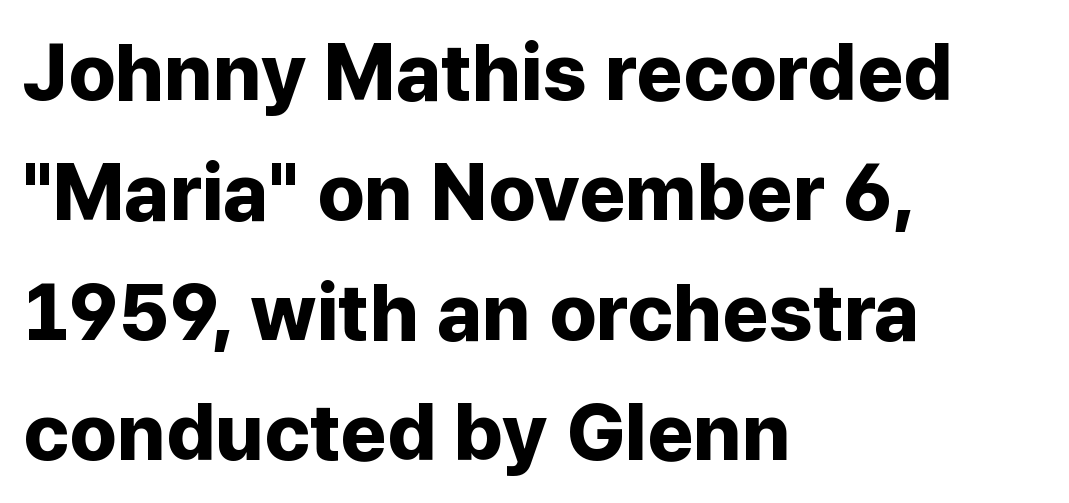
Q: Is the text bold? A: Yes.
Q: Is the text italic (slanted)? A: No, it is upright.
Q: Is the typeface a serif or a sans-serif typeface? A: Sans-serif.
Q: Is the text underlined? A: No.
Q: How is the paragraph aligned? A: Left-aligned.
Q: Is the spacing between letters normal or unusually wide? A: Normal.
Q: Is the spacing between lines tight, normal or loose? A: Normal.
Q: Width (condensed, normal, or wide)? A: Normal.
Q: Stroke contrast? A: Low.
Q: x-height? A: Medium.
Q: Monospaced? A: No.
